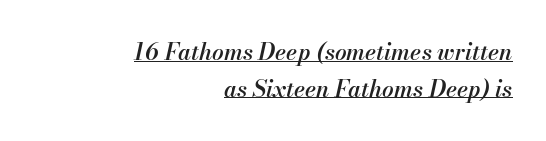
{"italic": "yes", "lean": "right", "slant_degrees": 13, "bold": "semi", "underline": "yes", "align": "right", "line_spacing": "normal", "line_spacing_ratio": 1.59, "letter_spacing": "normal", "letter_spacing_em": 0.0, "glyph_px": 23}
